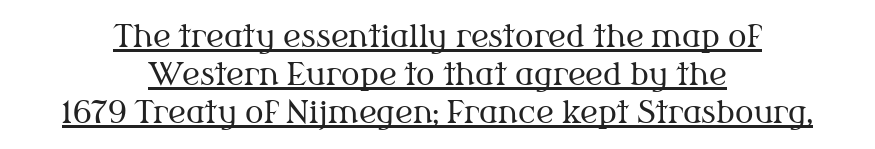
{"serif": "yes", "italic": "no", "bold": "no", "weight": "regular", "width": "normal", "stroke_contrast": "medium", "x_height": "medium", "monospaced": "no", "underline": "yes", "align": "center", "line_spacing_ratio": 1.22, "letter_spacing": "normal", "letter_spacing_em": 0.0, "glyph_px": 31}
